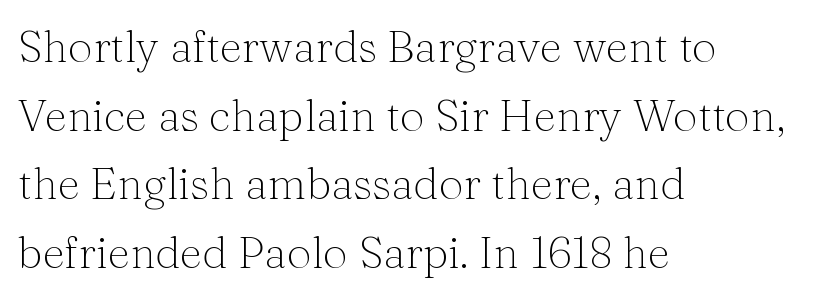
{"serif": "yes", "italic": "no", "bold": "no", "weight": "light", "width": "normal", "stroke_contrast": "medium", "x_height": "medium", "monospaced": "no", "underline": "no", "align": "left", "line_spacing": "normal", "line_spacing_ratio": 1.56, "letter_spacing": "normal", "letter_spacing_em": 0.0, "glyph_px": 44}
